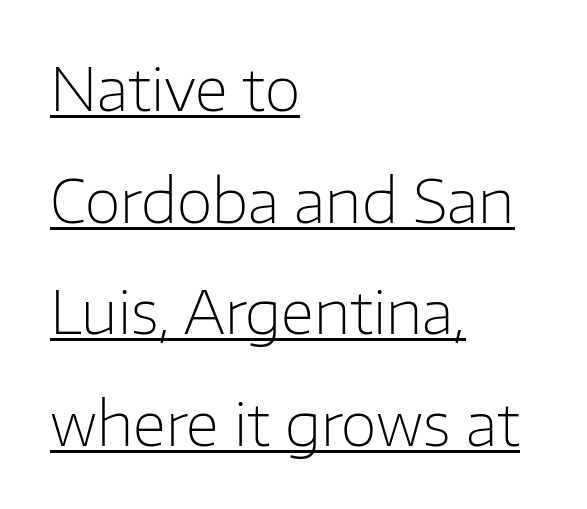
Is the stroke heavy? The answer is a plain regular-or-lighter. The lettering is marked with a stroke running underneath it. This sample has the flowing, uneven cadence of proportional lettering. Where is the straight margin? On the left.
